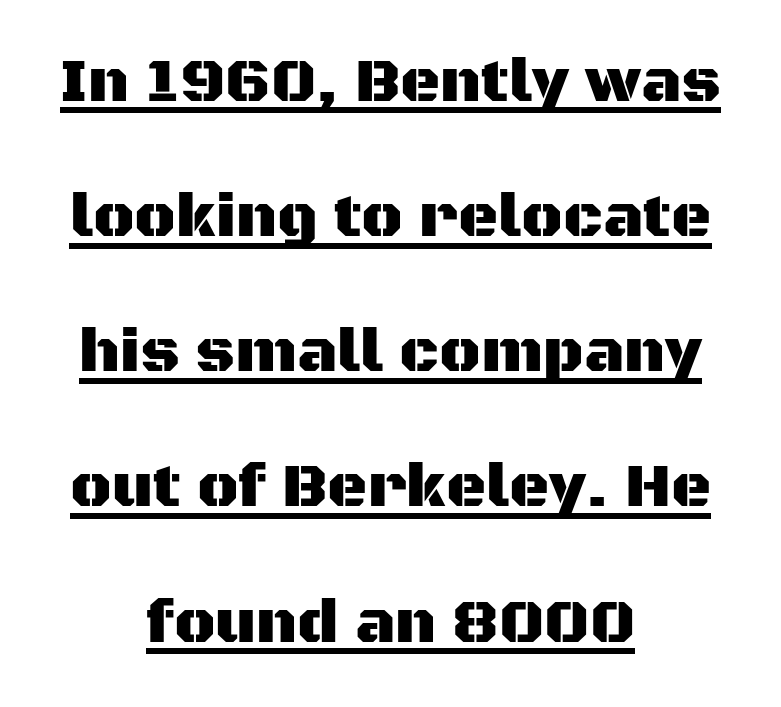
{"serif": "no", "italic": "no", "width": "normal", "stroke_contrast": "medium", "x_height": "large", "monospaced": "no", "underline": "yes", "align": "center", "line_spacing": "loose", "line_spacing_ratio": 2.18, "letter_spacing": "normal", "letter_spacing_em": 0.0, "glyph_px": 62}
